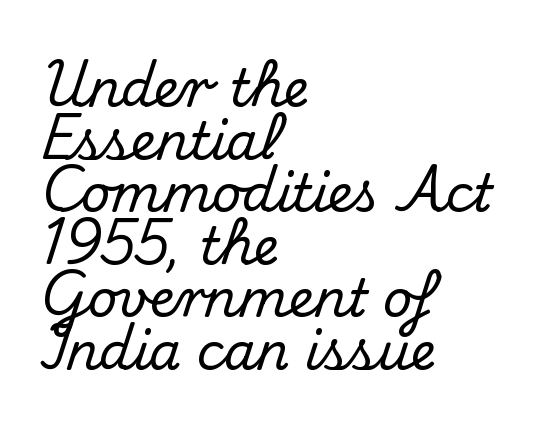
{"serif": "yes", "width": "normal", "stroke_contrast": "medium", "x_height": "small", "monospaced": "no", "underline": "no", "align": "left", "line_spacing": "tight", "line_spacing_ratio": 1.03, "letter_spacing": "normal", "letter_spacing_em": 0.0, "glyph_px": 51}
